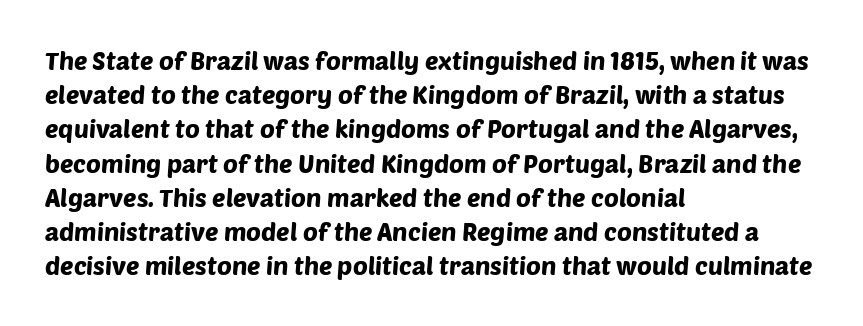
Q: Is the text underlined? A: No.
Q: How is the paragraph aligned? A: Left-aligned.
Q: Is the spacing between letters normal or unusually wide? A: Normal.
Q: Is the spacing between lines tight, normal or loose? A: Normal.
